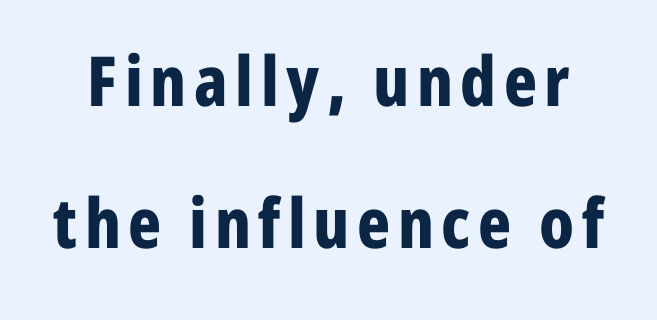
Note: no serifs on the glyphs. A typesetter would mark this as roman, not italic. Summary of weight: heavy, a full bold. Summary of vertical rhythm: relaxed, with wide interline spacing. The space directly below the letters is spotless.
